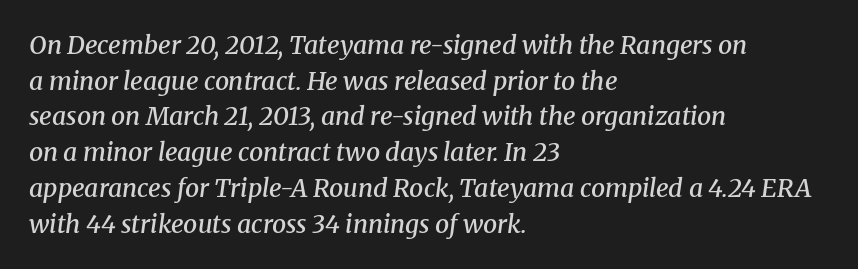
Between one letter and the next there's only the usual sliver of space. Is the type slanted? Yes — the strokes lean at a clear angle. These words are printed semibold, heavier than regular yet not bold. Compared with a centered layout, this one pins lines to the left instead. A normal amount of white space separates one row of letters from the next.
